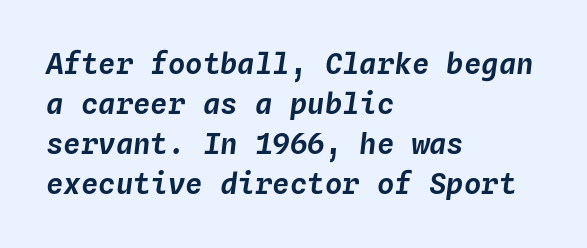
{"italic": "yes", "lean": "right", "slant_degrees": 4, "width": "normal", "stroke_contrast": "low", "x_height": "medium", "monospaced": "yes", "underline": "no", "align": "left", "line_spacing": "normal", "line_spacing_ratio": 1.38, "letter_spacing": "normal", "letter_spacing_em": 0.0, "glyph_px": 29}
